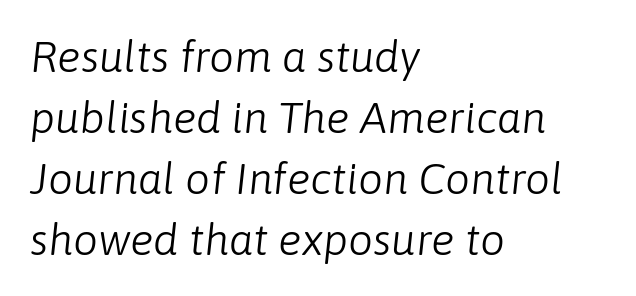
It's the slanting kind of type. Caption: face not bold, strokes unweighted. The foot of each line stays bare and open. Vertical spacing — default. The rendering keeps characters at their native spacing. Think of a printed novel: that variable character pitch is what you see here.
